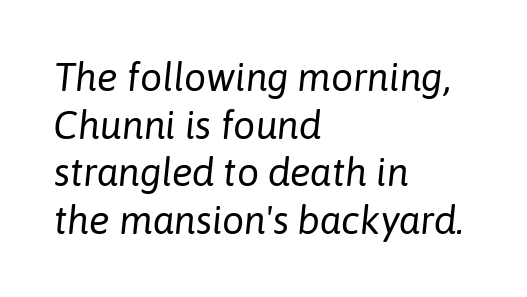
Any mark beneath the type? The region is blank. Tall strokes in this sample are angled rather than plumb. Letter spacing: default. Leftover space on each line is placed entirely after the last word. Stroke mass is kept to a normal reading level or below. The face used here is proportionally spaced, like ordinary book or web type.
